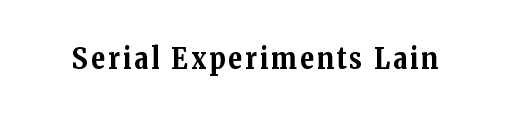
{"serif": "yes", "italic": "no", "bold": "yes", "weight": "bold", "width": "normal", "stroke_contrast": "medium", "x_height": "medium", "monospaced": "no", "underline": "no", "glyph_px": 29}
